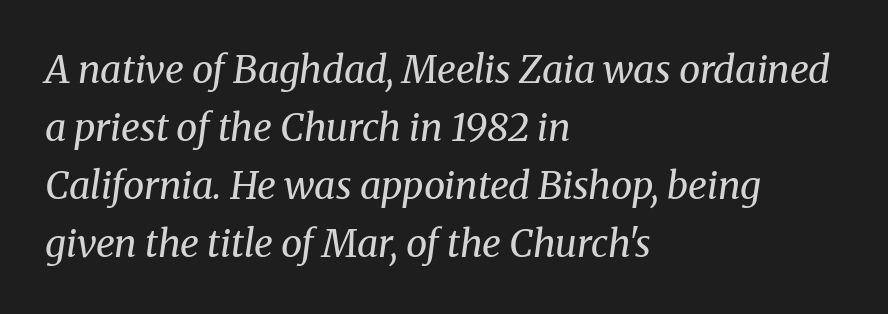
The axis of the letterforms is tilted away from vertical. Unmarked baselines from the first word to the last. The cut favours lightness, reaching ordinary text weight at its darkest. Notice how descenders clear the ascenders below comfortably — that's standard leading. What kind of face is this? One with serifs.
